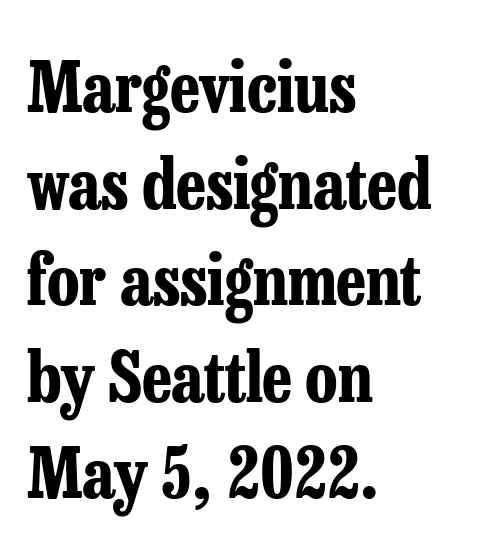
Q: Is the text bold? A: Yes.
Q: Is the text italic (slanted)? A: No, it is upright.
Q: Is the typeface a serif or a sans-serif typeface? A: Serif.
Q: Is the text underlined? A: No.
Q: How is the paragraph aligned? A: Left-aligned.
Q: Is the spacing between letters normal or unusually wide? A: Normal.
Q: Is the spacing between lines tight, normal or loose? A: Normal.
Q: Width (condensed, normal, or wide)? A: Condensed.
Q: Stroke contrast? A: Low.
Q: x-height? A: Medium.
Q: Monospaced? A: No.
